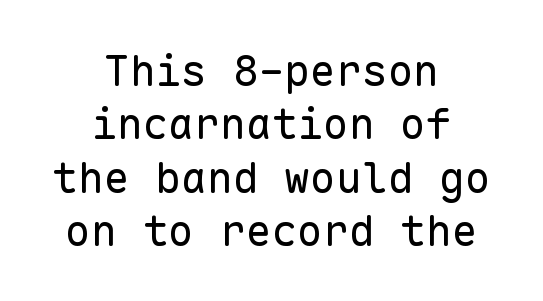
{"serif": "no", "italic": "no", "bold": "no", "weight": "regular", "width": "normal", "stroke_contrast": "low", "x_height": "medium", "monospaced": "yes", "underline": "no", "align": "center", "line_spacing_ratio": 1.24, "letter_spacing": "normal", "letter_spacing_em": 0.0, "glyph_px": 43}
